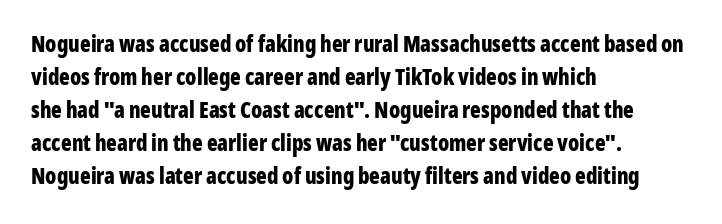
You'd pick this weight for a headline — it's a proper bold. The lettering holds an erect, upright posture throughout. Glance below the letters and you will spot only blank space. Layout note: lines flush left. Characters follow at the spacing the type designer built in. These lines sit exactly where default settings would place them.
